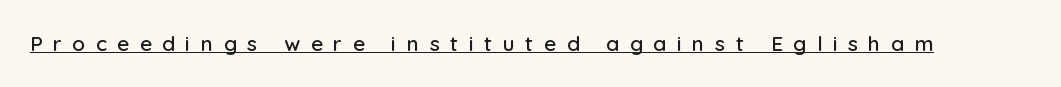
The specimen includes a rule beneath the text block's lines. Nope, not italic — everything's standing straight. A typesetter would call this heavily tracked-out type.
